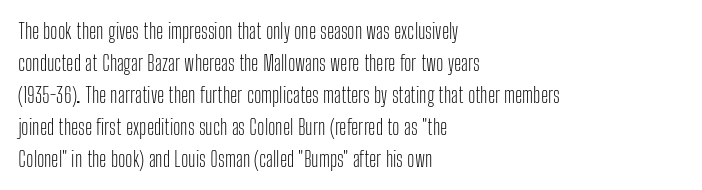
The image shows 21 px text type, upright; set left-aligned, normal line spacing (1.52x), normal letter spacing, not underlined.
